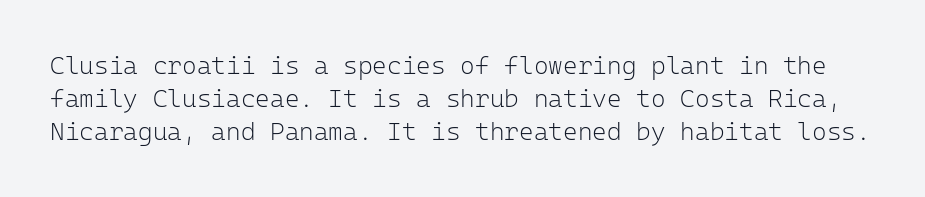
Q: Is the text bold? A: No.
Q: Is the text italic (slanted)? A: No, it is upright.
Q: Is the text underlined? A: No.
Q: Is the spacing between letters normal or unusually wide? A: Normal.
Q: Is the spacing between lines tight, normal or loose? A: Normal.
